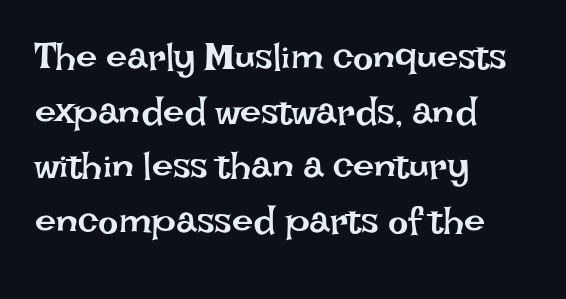
Q: Is the text bold? A: No.
Q: Is the text italic (slanted)? A: No, it is upright.
Q: Is the text underlined? A: No.
Q: How is the paragraph aligned? A: Left-aligned.
Q: Is the spacing between letters normal or unusually wide? A: Normal.
Q: Is the spacing between lines tight, normal or loose? A: Normal.
Q: Width (condensed, normal, or wide)? A: Normal.
Q: Stroke contrast? A: Low.
Q: x-height? A: Large.
Q: Monospaced? A: No.
